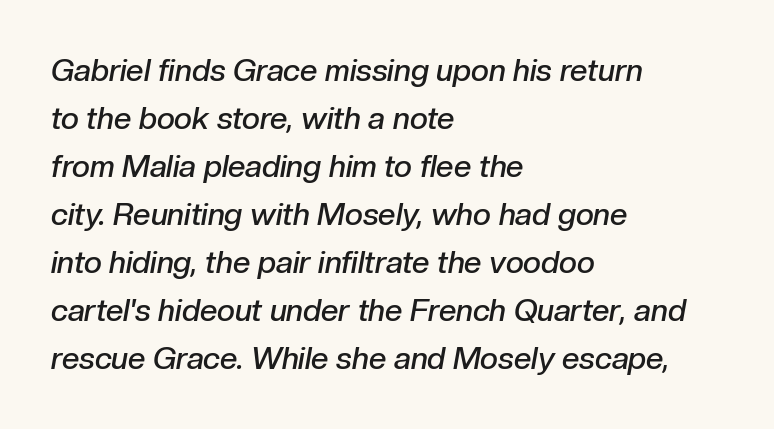
Italic: yes, the glyphs are oblique. The font is running at a semibold setting, under full bold. How are the letters spaced? Ordinarily, with no added tracking. The zone under the glyphs is completely vacant. The rendering uses a moderate line-height, typical for paragraphs. The lines in this sample share a left origin and differ only in where they stop.
